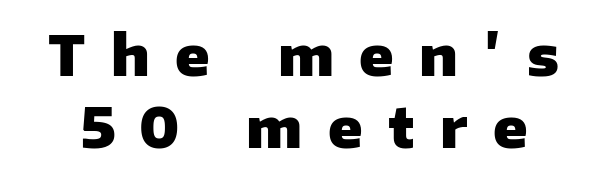
{"serif": "no", "italic": "no", "bold": "yes", "weight": "heavy", "width": "normal", "stroke_contrast": "low", "x_height": "medium", "monospaced": "no", "underline": "no", "line_spacing": "normal", "line_spacing_ratio": 1.28, "letter_spacing": "wide", "letter_spacing_em": 0.45, "glyph_px": 56}
